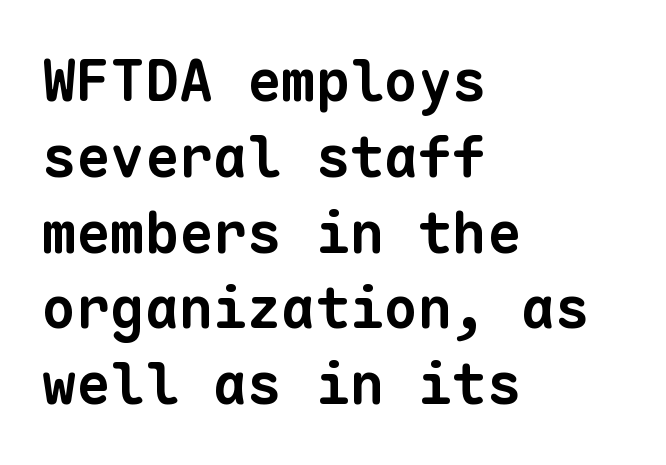
The passage is arranged the way most books set body copy — flush left. Here the designer chose a console-style face with uniform glyph widths. Between one letter and the next there's only the usual sliver of space. No feet cap the strokes, marking this as sans-serif type. Strong, thick strokes mark this as bold type.
